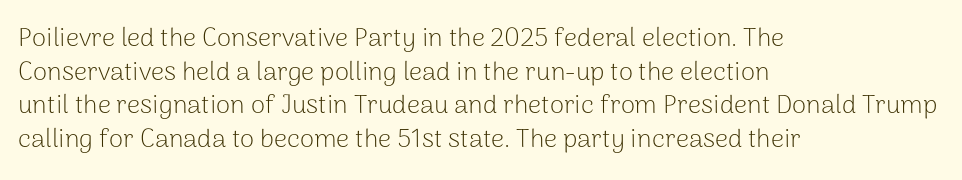
{"italic": "no", "bold": "no", "underline": "no", "align": "left", "line_spacing": "normal", "line_spacing_ratio": 1.29, "letter_spacing": "normal", "letter_spacing_em": 0.0, "glyph_px": 26}
